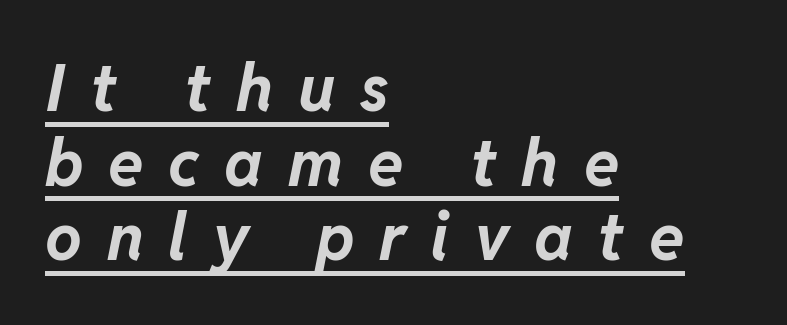
{"italic": "yes", "lean": "right", "slant_degrees": 11, "bold": "yes", "weight": "bold", "width": "normal", "stroke_contrast": "low", "x_height": "medium", "monospaced": "no", "underline": "yes", "align": "left", "line_spacing": "tight", "line_spacing_ratio": 1.15, "letter_spacing": "wide", "letter_spacing_em": 0.38, "glyph_px": 65}
